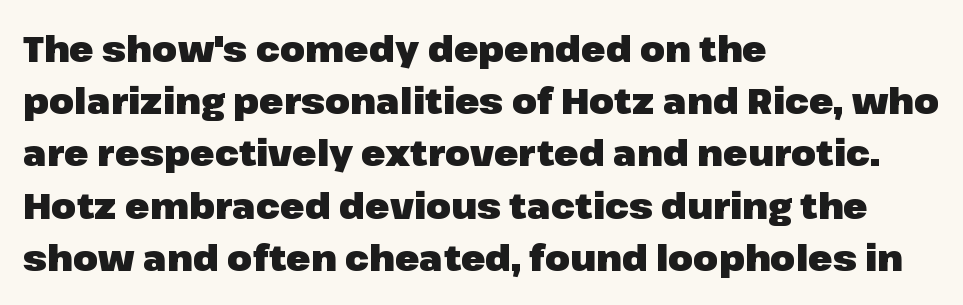
{"serif": "no", "italic": "no", "bold": "yes", "weight": "heavy", "width": "normal", "stroke_contrast": "low", "x_height": "medium", "monospaced": "no", "underline": "no", "align": "left", "line_spacing": "normal", "line_spacing_ratio": 1.45, "letter_spacing": "normal", "letter_spacing_em": 0.0, "glyph_px": 36}
